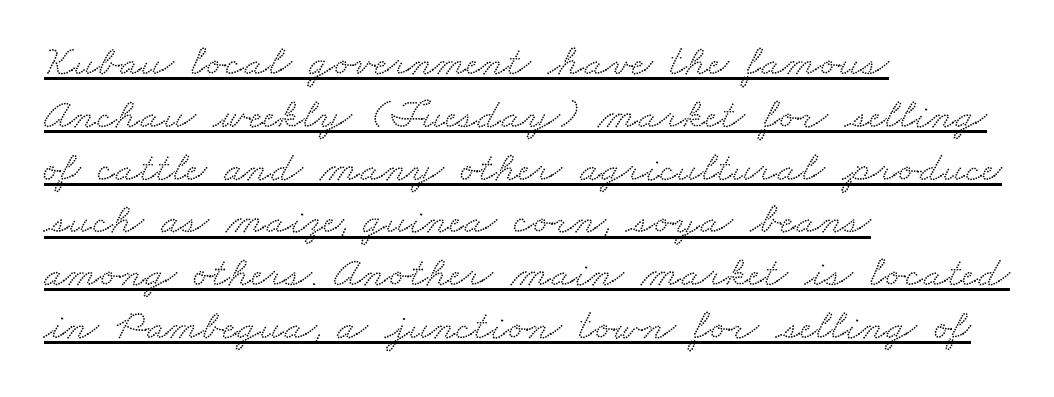
The image shows 44 px wide serif type; set left-aligned, line spacing 1.2x, normal letter spacing, underlined; low stroke contrast and a small x-height.
